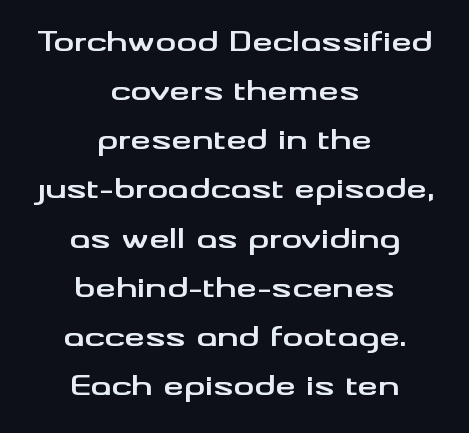
{"italic": "no", "bold": "yes", "underline": "no", "align": "center", "line_spacing_ratio": 1.89, "letter_spacing": "normal", "letter_spacing_em": 0.0, "glyph_px": 26}
